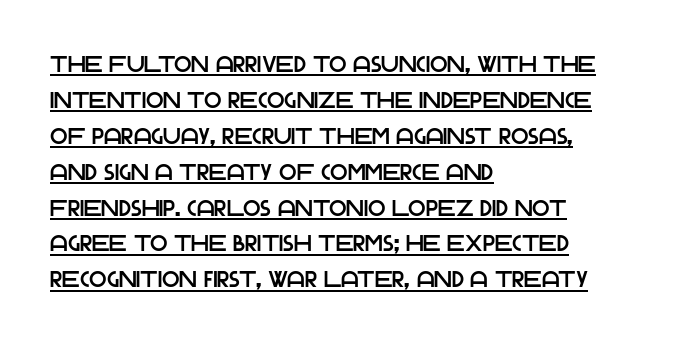
{"italic": "no", "underline": "yes", "align": "left", "line_spacing": "normal", "line_spacing_ratio": 1.56, "letter_spacing": "normal", "letter_spacing_em": 0.0, "glyph_px": 23}
